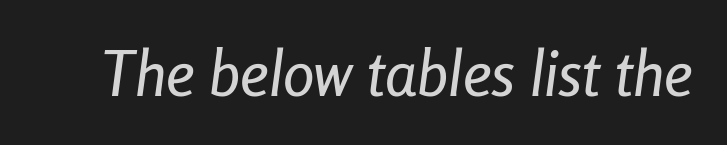
Q: Is the text italic (slanted)? A: Yes, it leans right by about 8 degrees.
Q: Is the text underlined? A: No.
Q: Is the spacing between letters normal or unusually wide? A: Normal.
Q: Width (condensed, normal, or wide)? A: Condensed.
Q: Stroke contrast? A: Low.
Q: x-height? A: Medium.
Q: Monospaced? A: No.
